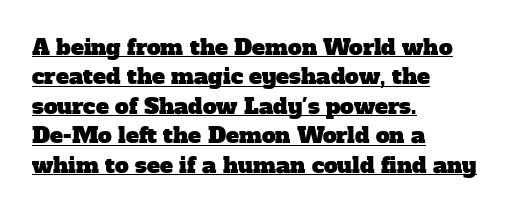
These lines are set flush left with a ragged right edge. Honestly, the letter spacing is just normal — you wouldn't notice it. Baseline-to-baseline distance is the conventional proportion of letter height. Caption: lettering with a line underneath.
